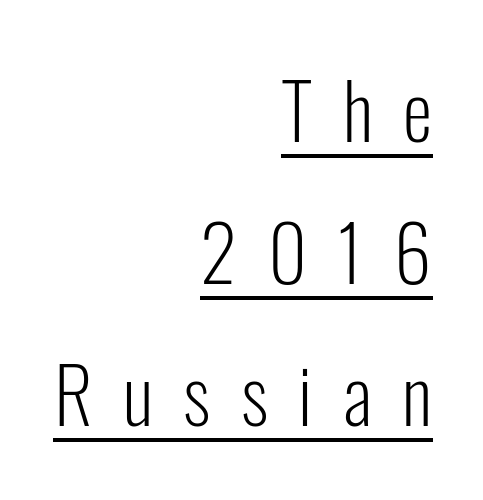
The image shows 76 px light, condensed sans-serif type, upright; set right-aligned, line spacing 1.87x, unusually wide letter spacing (+0.4 em), underlined; low stroke contrast and a medium x-height.
